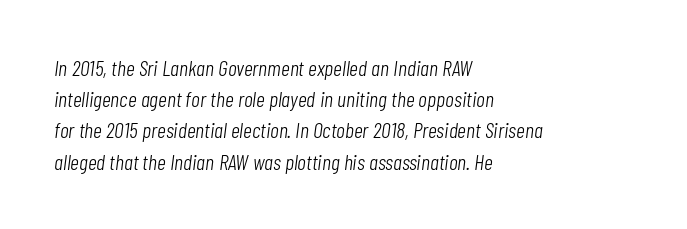
Students, observe: this is what conventionally led text looks like. The setting favours the left margin, as ordinary paragraphs usually do. Emphasis-style slanted type is in use. Each word holds together tightly as a unit, with standard inter-letter gaps. Underlining? Definitely not there.
